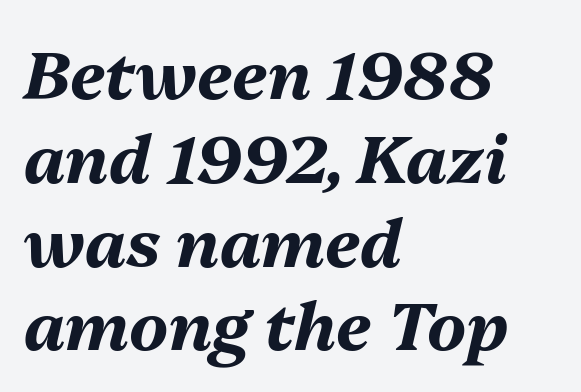
Q: Is the text bold? A: Yes.
Q: Is the text italic (slanted)? A: Yes, it leans right by about 13 degrees.
Q: Is the text underlined? A: No.
Q: How is the paragraph aligned? A: Left-aligned.
Q: Is the spacing between letters normal or unusually wide? A: Normal.
Q: Is the spacing between lines tight, normal or loose? A: Normal.
Q: Width (condensed, normal, or wide)? A: Normal.
Q: Stroke contrast? A: Medium.
Q: x-height? A: Medium.
Q: Monospaced? A: No.
